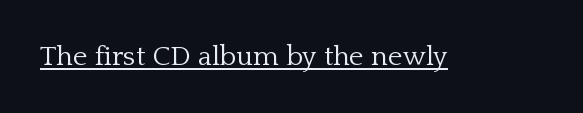
The image shows 28 px light serif type, upright; set normal letter spacing, underlined; low stroke contrast and a medium x-height.
